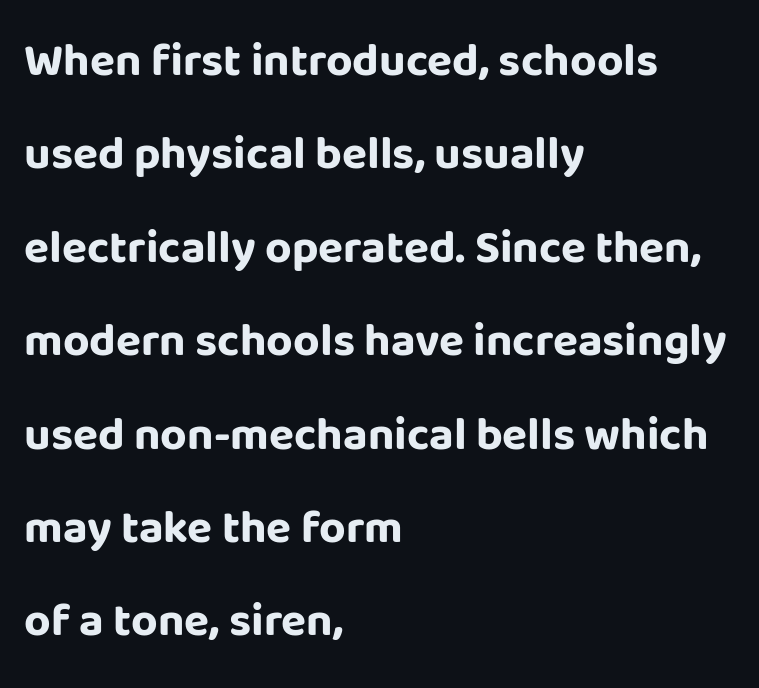
Just letters on the line, the space beneath them empty. Note the varied advance widths — an 'i' is clearly narrower than an 'm'. These lines stack with their left ends in a neat column. How are the letters spaced? Ordinarily, with no added tracking. Is there much room between lines? Yes — plenty of vertical air separates them.
